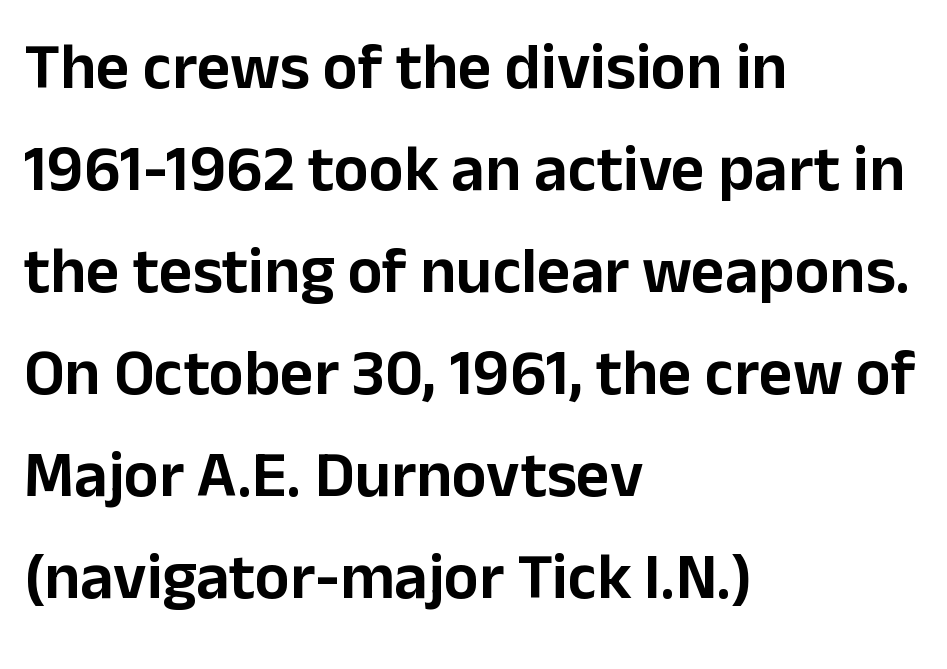
{"serif": "no", "italic": "no", "width": "normal", "stroke_contrast": "low", "x_height": "medium", "monospaced": "no", "underline": "no", "align": "left", "line_spacing": "normal", "line_spacing_ratio": 1.57, "letter_spacing": "normal", "letter_spacing_em": 0.0, "glyph_px": 65}
